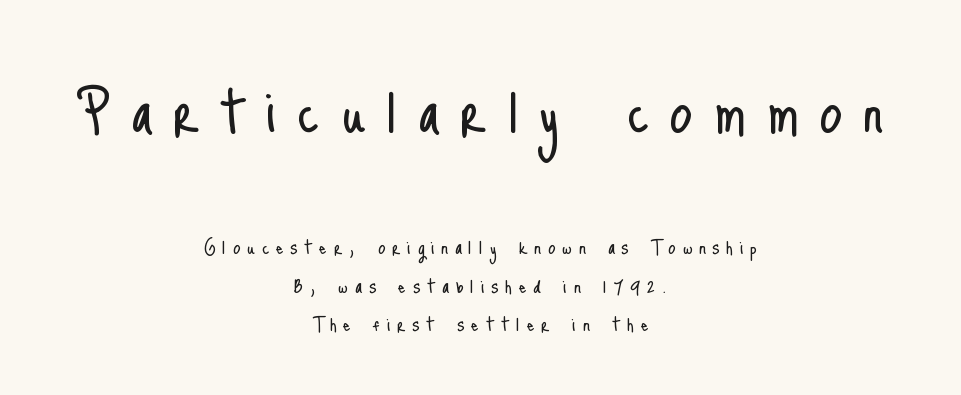
The image shows 73 px light, condensed sans-serif type, upright; set centered, normal line spacing (1.6x), unusually wide letter spacing (+0.28 em), not underlined; the first (top) block is 3.04x larger; low stroke contrast and a small x-height.
